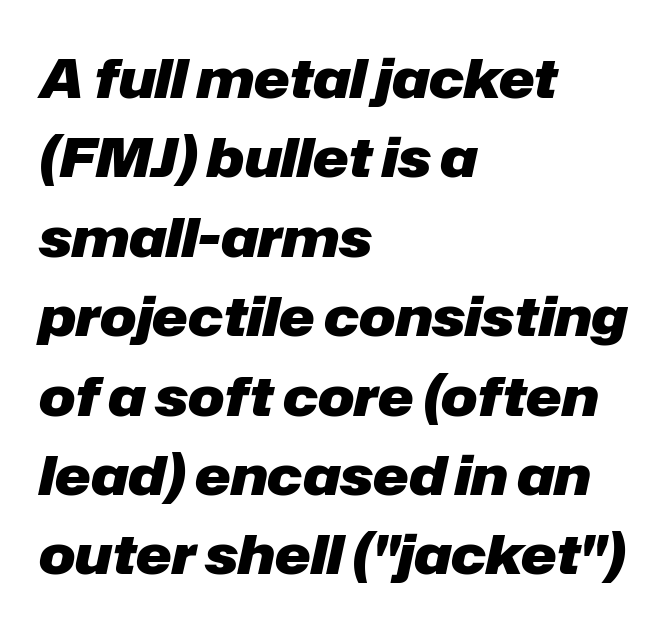
Q: Is the text bold? A: Yes.
Q: Is the text italic (slanted)? A: Yes, it leans right by about 12 degrees.
Q: Is the text underlined? A: No.
Q: How is the paragraph aligned? A: Left-aligned.
Q: Is the spacing between letters normal or unusually wide? A: Normal.
Q: Is the spacing between lines tight, normal or loose? A: Normal.
Q: Width (condensed, normal, or wide)? A: Normal.
Q: Stroke contrast? A: Low.
Q: x-height? A: Medium.
Q: Monospaced? A: No.
